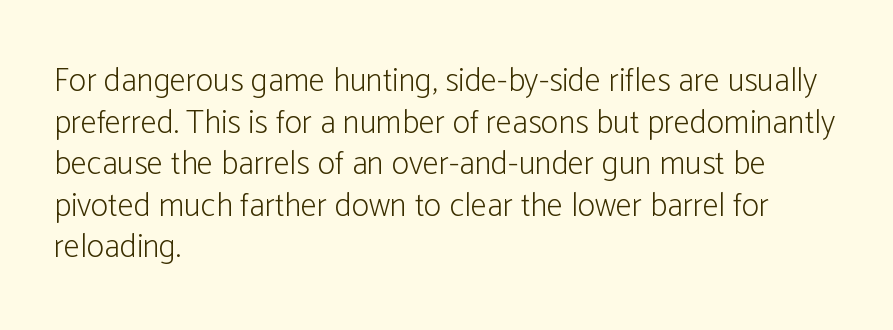
The image shows 33 px light, condensed sans-serif type, upright; set left-aligned, normal line spacing (1.26x), normal letter spacing, not underlined; low stroke contrast and a medium x-height.
